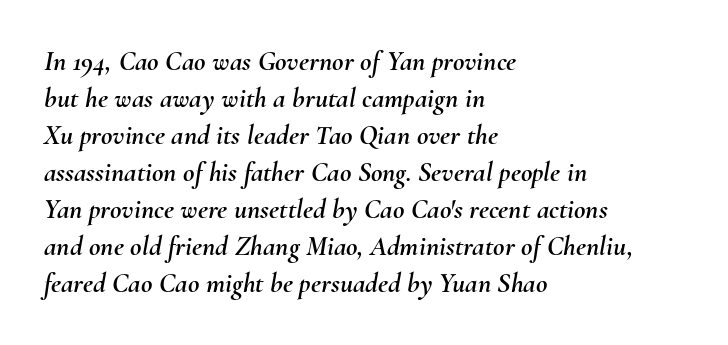
Q: Is the text italic (slanted)? A: Yes, it leans right by about 10 degrees.
Q: Is the text underlined? A: No.
Q: How is the paragraph aligned? A: Left-aligned.
Q: Is the spacing between letters normal or unusually wide? A: Normal.
Q: Is the spacing between lines tight, normal or loose? A: Normal.
Q: Width (condensed, normal, or wide)? A: Normal.
Q: Stroke contrast? A: Medium.
Q: x-height? A: Small.
Q: Monospaced? A: No.
